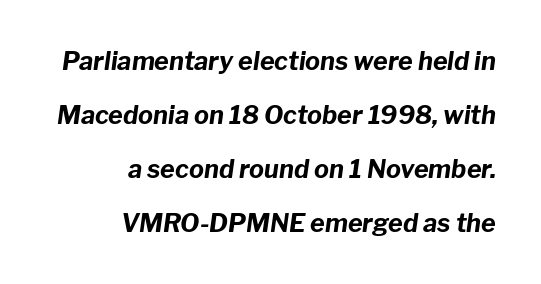
The space beneath each line is pristine and unruled. Teacher's note: observe the even right margin — that is flush-right alignment. Leading is clearly above the norm, producing a sparse column. The rendering keeps characters at their native spacing. There's an unmistakable incline to the writing here. Emphasis by weight is at full strength: bold.
